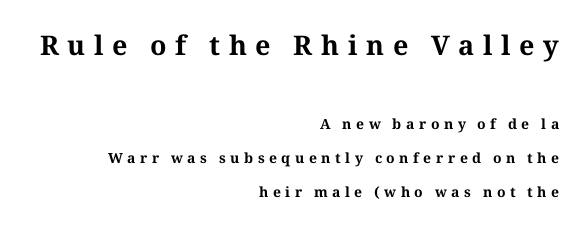
{"italic": "no", "bold": "yes", "underline": "no", "align": "right", "line_spacing": "loose", "line_spacing_ratio": 2.42, "letter_spacing": "wide", "letter_spacing_em": 0.32, "larger_block": "first", "size_ratio": 1.93, "glyph_px": 27}
